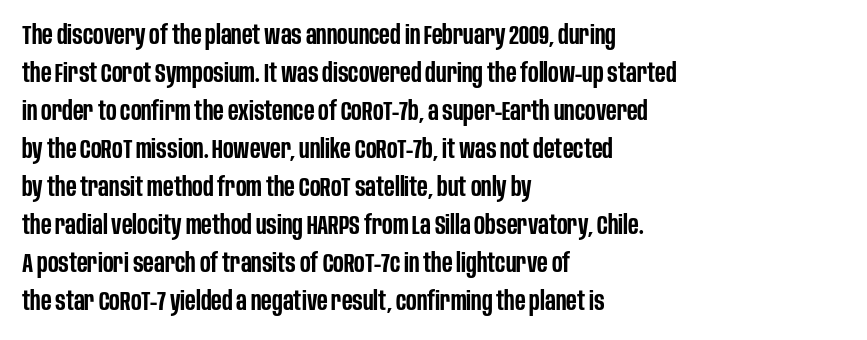
The lines sit at an ordinary, default distance from one another. Compared with typical body copy, the letter spacing here is the same. Casual observation: everything's shoved over to the left. The lettering stays uniformly vertical, giving the passage a roman look.
